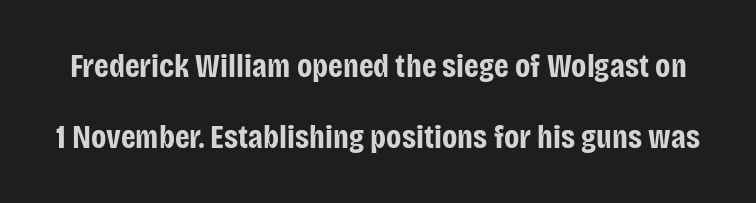
The image shows 33 px bold, condensed sans-serif type, upright; set loose line spacing (2.14x), normal letter spacing, not underlined; low stroke contrast and a large x-height.
